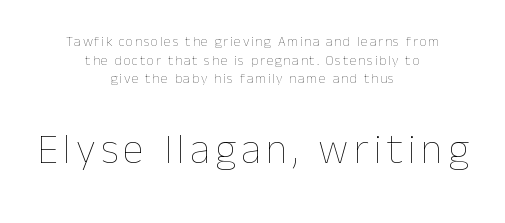
The image shows 42 px thin type, upright; set centered, normal line spacing (1.33x), not underlined; the second (bottom) block is 3.0x larger; low stroke contrast and a medium x-height.
